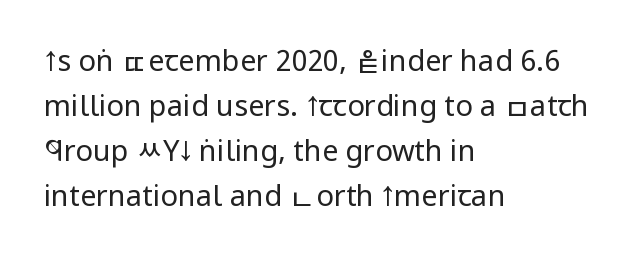
{"serif": "no", "italic": "no", "bold": "no", "weight": "regular", "width": "condensed", "stroke_contrast": "low", "x_height": "large", "monospaced": "no", "underline": "no", "align": "left", "line_spacing": "normal", "line_spacing_ratio": 1.55, "letter_spacing": "normal", "letter_spacing_em": 0.0, "glyph_px": 29}
